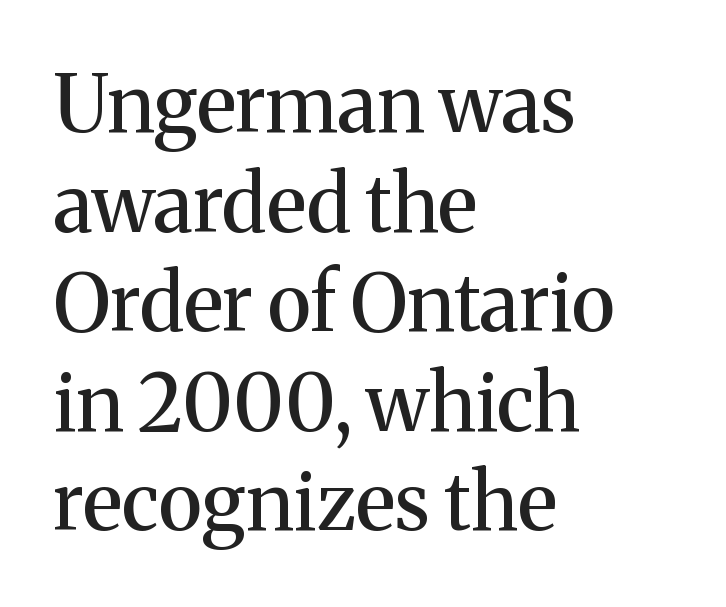
{"serif": "yes", "italic": "no", "width": "normal", "stroke_contrast": "medium", "x_height": "medium", "monospaced": "no", "underline": "no", "align": "left", "line_spacing": "normal", "line_spacing_ratio": 1.26, "letter_spacing": "normal", "letter_spacing_em": 0.0, "glyph_px": 79}
